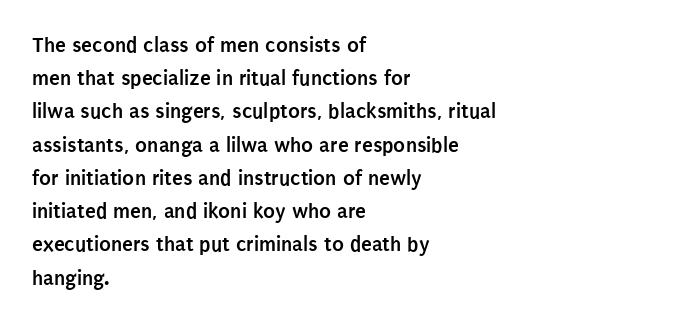
Leading matches the norm, producing a regular column. The area under the type is left untouched. Does extra space separate the letters? No, they use regular spacing. These lines were composed using upright roman letters.
